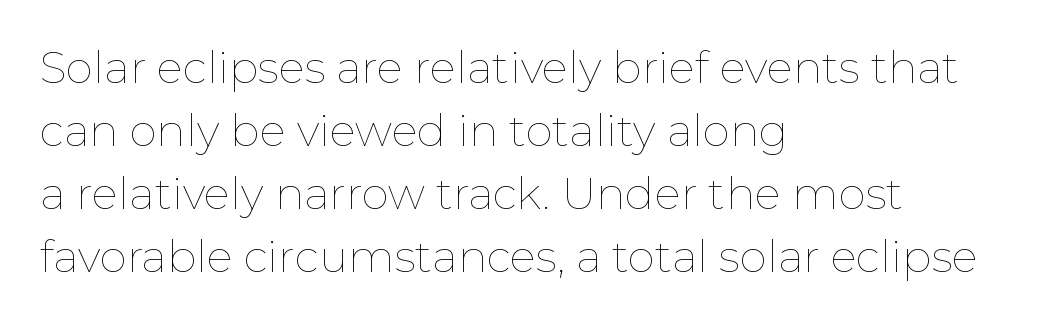
Unbolded letterforms with no extra heft. A normal amount of white space separates one row of letters from the next. These lines are rendered in a variable-pitch font. A typesetter would mark this as roman, not italic. Is the block centered? No — it sits flush against the left margin.
